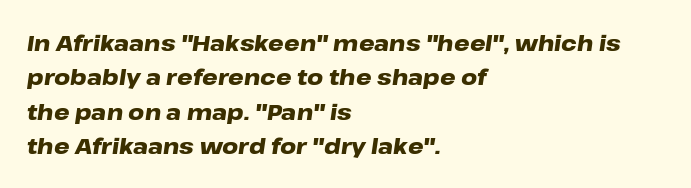
{"italic": "yes", "lean": "right", "slant_degrees": 8, "bold": "yes", "underline": "no", "align": "left", "line_spacing": "normal", "line_spacing_ratio": 1.56, "letter_spacing": "normal", "letter_spacing_em": 0.0, "glyph_px": 22}
